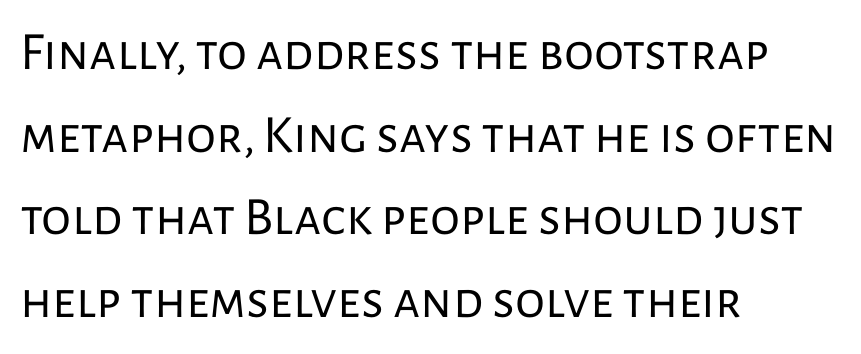
Q: Is the text bold? A: No.
Q: Is the text italic (slanted)? A: No, it is upright.
Q: Is the typeface a serif or a sans-serif typeface? A: Sans-serif.
Q: Is the text underlined? A: No.
Q: How is the paragraph aligned? A: Left-aligned.
Q: Is the spacing between letters normal or unusually wide? A: Normal.
Q: Is the spacing between lines tight, normal or loose? A: Normal.
Q: Width (condensed, normal, or wide)? A: Normal.
Q: Stroke contrast? A: Low.
Q: x-height? A: Medium.
Q: Monospaced? A: No.
